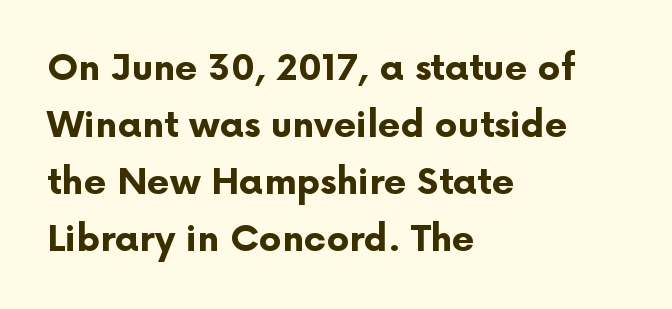
{"serif": "no", "italic": "no", "bold": "yes", "weight": "bold", "width": "normal", "stroke_contrast": "low", "x_height": "medium", "monospaced": "no", "underline": "no", "align": "left", "line_spacing": "normal", "line_spacing_ratio": 1.58, "letter_spacing": "normal", "letter_spacing_em": 0.0, "glyph_px": 36}
